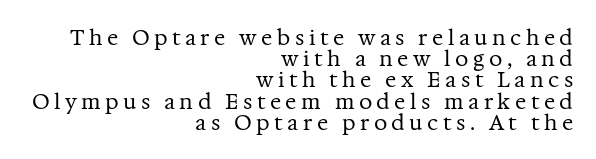
{"italic": "no", "bold": "no", "underline": "no", "align": "right", "line_spacing": "tight", "line_spacing_ratio": 1.01, "letter_spacing": "wide", "letter_spacing_em": 0.21, "glyph_px": 21}
